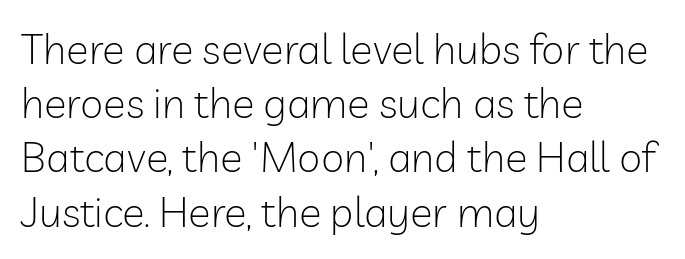
The rag falls on the right side of this text block. Quick note: interline space is typical. Honestly, the letter spacing is just normal — you wouldn't notice it. Each letter's strokes conclude bluntly, with no projecting serifs. Weight: not bold — regular or lighter.
